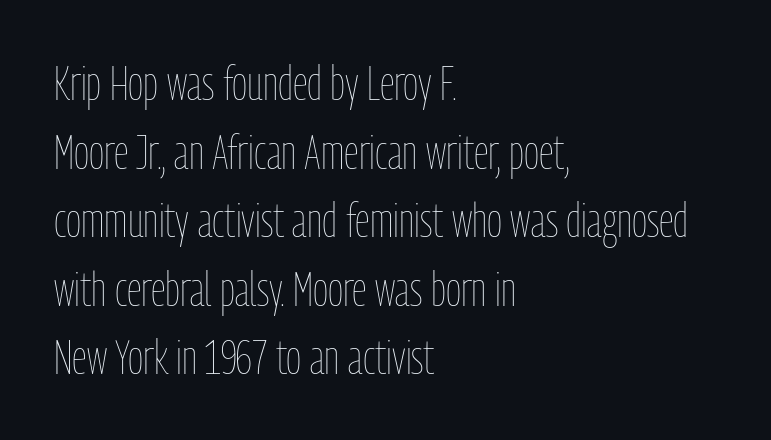
Does the copy run flush right? No — it runs flush left. Rule under the text: the space is simply empty. No chunkiness to these letters — they're not bold. Each word holds together tightly as a unit, with standard inter-letter gaps. No italicization has been applied; the sample stays upright. Looks like regular typesetting: each glyph gets only the width it needs.
